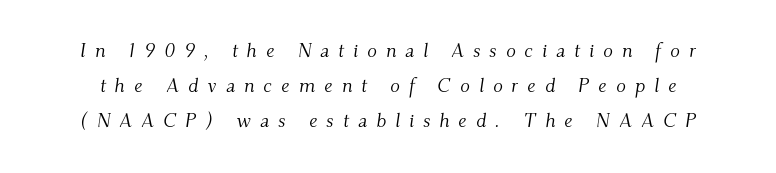
No word sits above an underline. Is the type slanted? Yes — the strokes lean at a clear angle. Each stroke keeps to a modest, everyday thickness or less. The line texture is sparse and dotted thanks to wide tracking.
